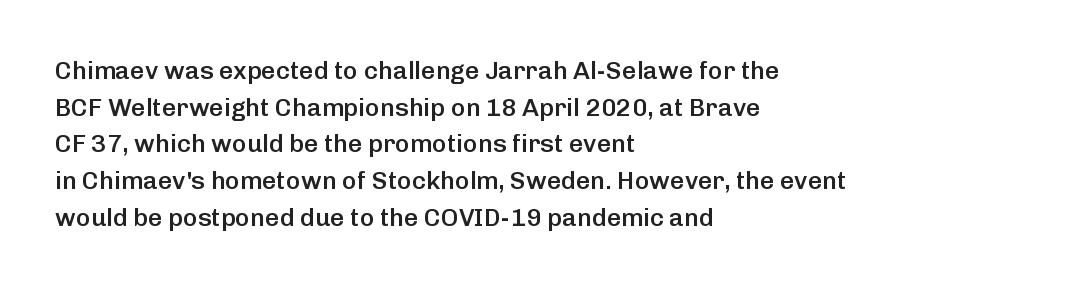
{"italic": "no", "bold": "semi", "underline": "no", "align": "left", "line_spacing": "normal", "line_spacing_ratio": 1.47, "letter_spacing": "normal", "letter_spacing_em": 0.0, "glyph_px": 25}
